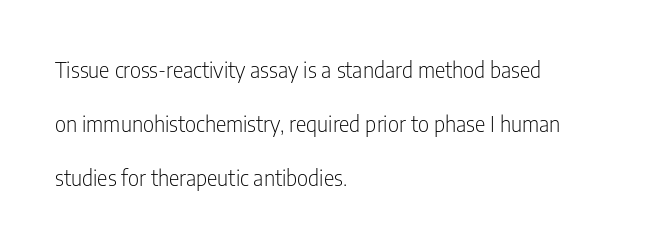
The image shows 22 px text type, upright; set left-aligned, loose line spacing (2.46x), normal letter spacing, not underlined.
